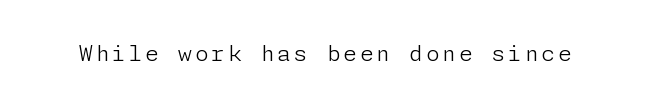
The specimen reads as upright at a glance. The face looks like a standard text weight, possibly lighter. Nobody drew a line under any word here.
